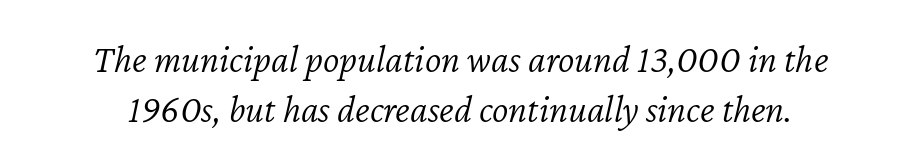
{"italic": "yes", "lean": "right", "slant_degrees": 12, "bold": "no", "weight": "light", "width": "normal", "stroke_contrast": "low", "x_height": "medium", "monospaced": "no", "underline": "no", "line_spacing": "normal", "line_spacing_ratio": 1.28, "letter_spacing": "normal", "letter_spacing_em": 0.0, "glyph_px": 39}
